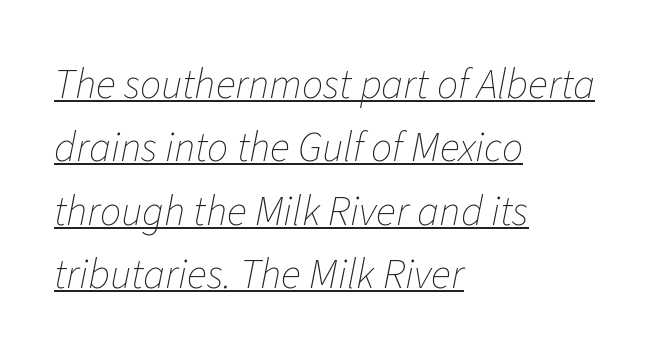
An italicized treatment has been applied to the whole sample. Caption: multi-line text, flush left, ragged right. The words here are underlined. The passage shown is typed in a proportional face where columns would drift. Leading: standard. Short note: letters normally spaced.
